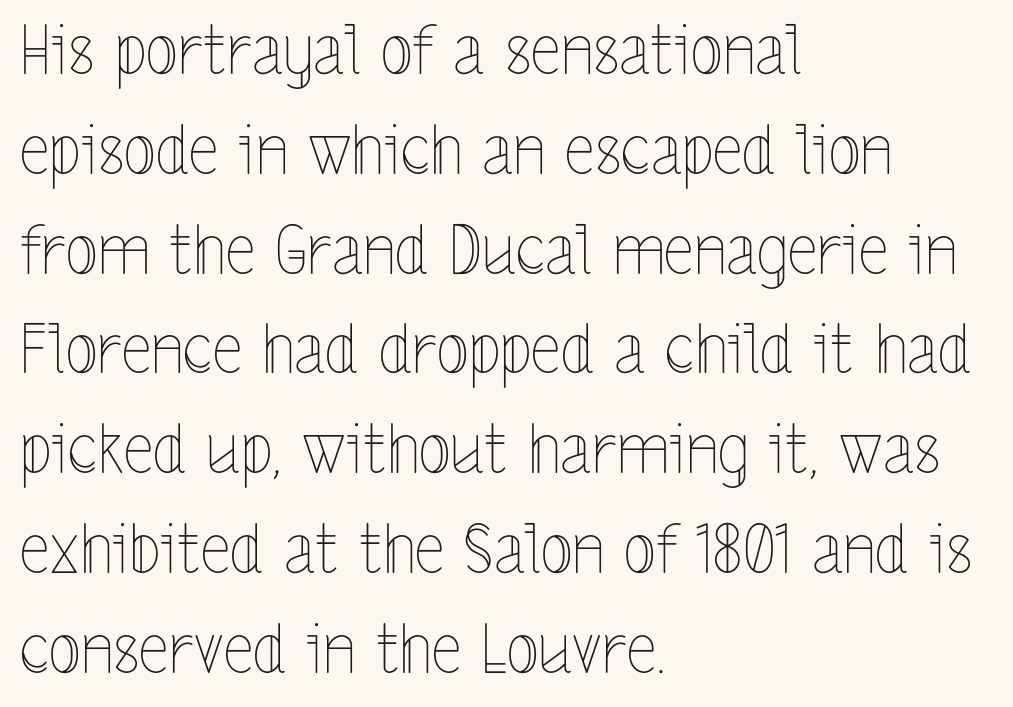
Q: Is the text bold? A: No.
Q: Is the text italic (slanted)? A: No, it is upright.
Q: Is the text underlined? A: No.
Q: How is the paragraph aligned? A: Left-aligned.
Q: Is the spacing between letters normal or unusually wide? A: Normal.
Q: Is the spacing between lines tight, normal or loose? A: Normal.
Q: Width (condensed, normal, or wide)? A: Condensed.
Q: x-height? A: Medium.
Q: Monospaced? A: No.
